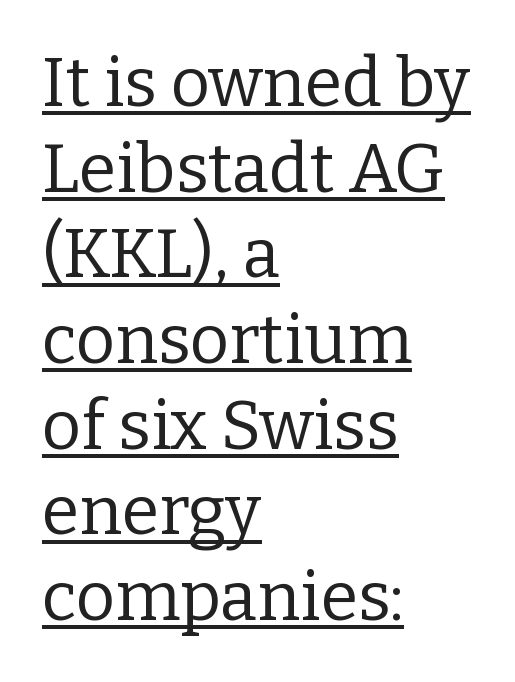
Q: Is the text bold? A: No.
Q: Is the text italic (slanted)? A: No, it is upright.
Q: Is the typeface a serif or a sans-serif typeface? A: Serif.
Q: Is the text underlined? A: Yes.
Q: How is the paragraph aligned? A: Left-aligned.
Q: Is the spacing between letters normal or unusually wide? A: Normal.
Q: Is the spacing between lines tight, normal or loose? A: Normal.
Q: Width (condensed, normal, or wide)? A: Normal.
Q: Stroke contrast? A: Low.
Q: x-height? A: Medium.
Q: Monospaced? A: No.
